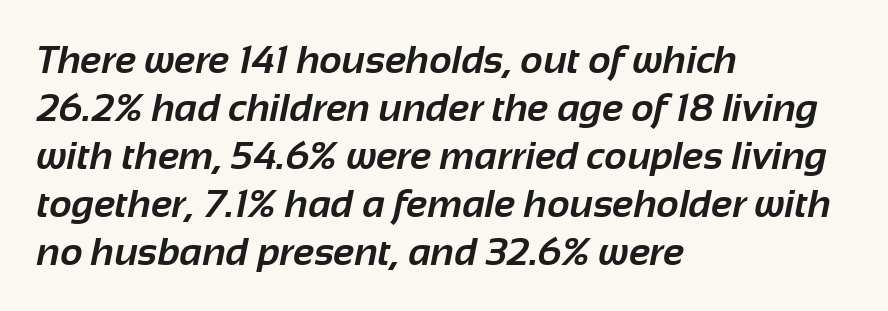
Each letter's strokes conclude bluntly, with no projecting serifs. These lines keep a tight, regular rhythm from letter to letter. Short and long lines alike share a common starting point at left. Underline: absent.
